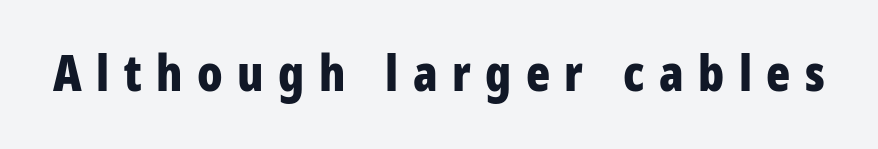
{"serif": "no", "italic": "no", "bold": "yes", "weight": "bold", "width": "condensed", "stroke_contrast": "low", "x_height": "large", "monospaced": "no", "underline": "no", "letter_spacing": "wide", "letter_spacing_em": 0.29, "glyph_px": 50}
